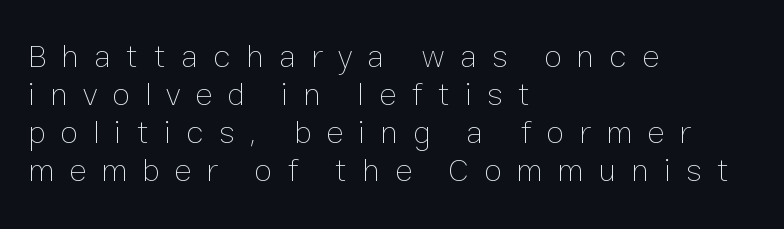
The image shows 33 px thin type, upright; set left-aligned, tight line spacing (1.15x), unusually wide letter spacing (+0.45 em), not underlined; low stroke contrast and a medium x-height.
